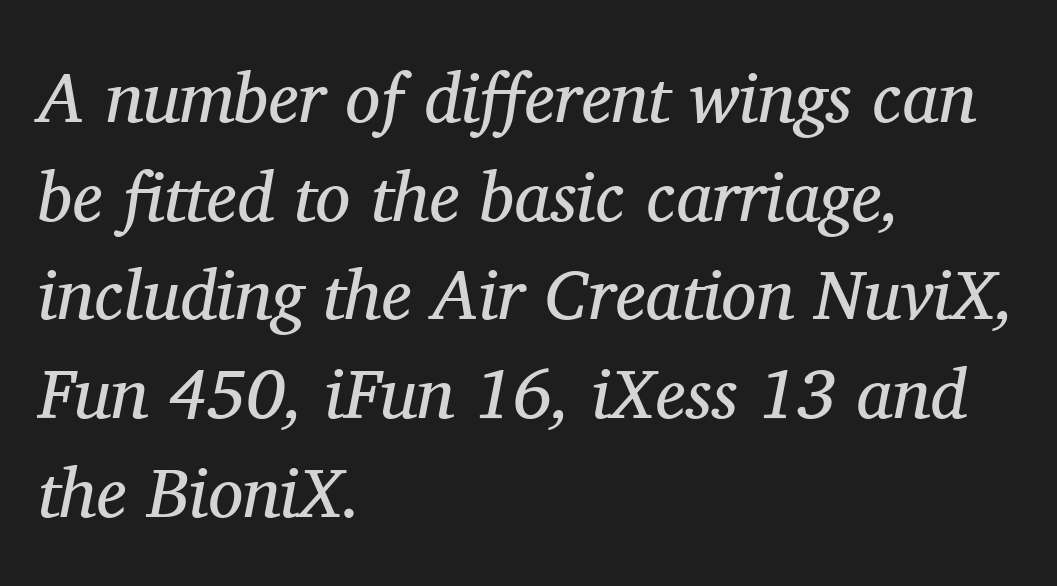
Q: Is the text bold? A: No.
Q: Is the text italic (slanted)? A: Yes, it leans right by about 11 degrees.
Q: Is the typeface a serif or a sans-serif typeface? A: Serif.
Q: Is the text underlined? A: No.
Q: How is the paragraph aligned? A: Left-aligned.
Q: Is the spacing between letters normal or unusually wide? A: Normal.
Q: Is the spacing between lines tight, normal or loose? A: Normal.
Q: Width (condensed, normal, or wide)? A: Normal.
Q: Stroke contrast? A: Medium.
Q: x-height? A: Medium.
Q: Monospaced? A: No.
